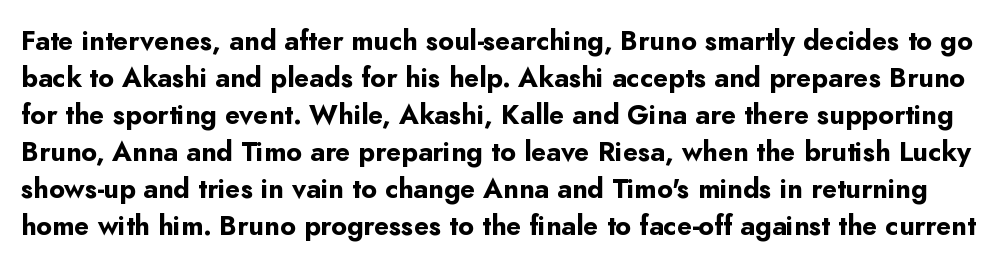
The image shows 27 px bold type, upright; set normal line spacing (1.37x), normal letter spacing, not underlined.
